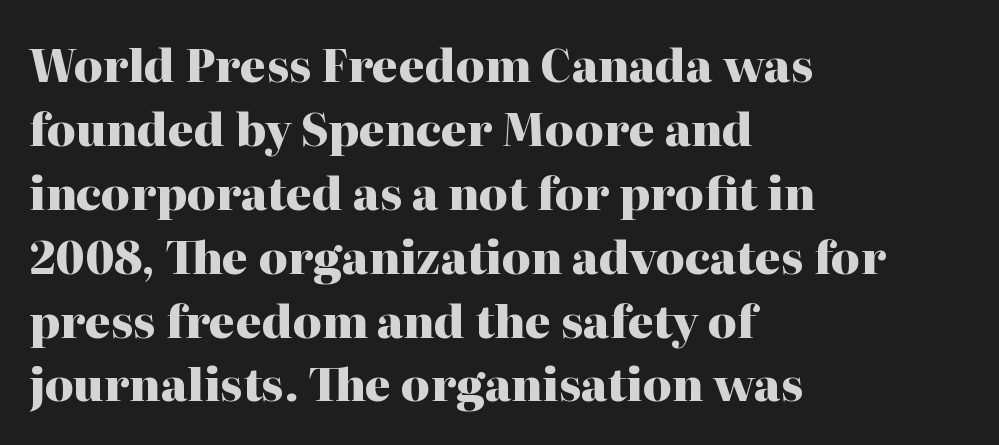
{"serif": "yes", "italic": "no", "bold": "yes", "weight": "heavy", "width": "normal", "stroke_contrast": "high", "x_height": "medium", "monospaced": "no", "underline": "no", "align": "left", "line_spacing": "normal", "line_spacing_ratio": 1.42, "letter_spacing": "normal", "letter_spacing_em": 0.0, "glyph_px": 45}
